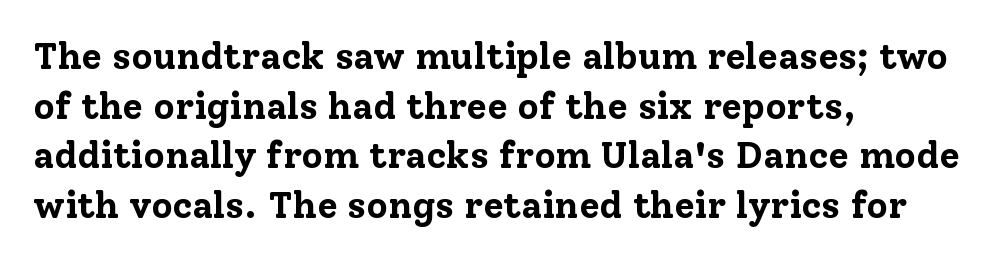
{"serif": "yes", "italic": "no", "bold": "yes", "weight": "bold", "width": "normal", "stroke_contrast": "low", "x_height": "medium", "monospaced": "no", "underline": "no", "align": "left", "line_spacing": "normal", "line_spacing_ratio": 1.34, "letter_spacing": "normal", "letter_spacing_em": 0.0, "glyph_px": 37}
